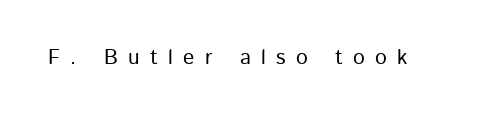
The image shows 21 px text type, upright; set unusually wide letter spacing (+0.49 em), not underlined.
